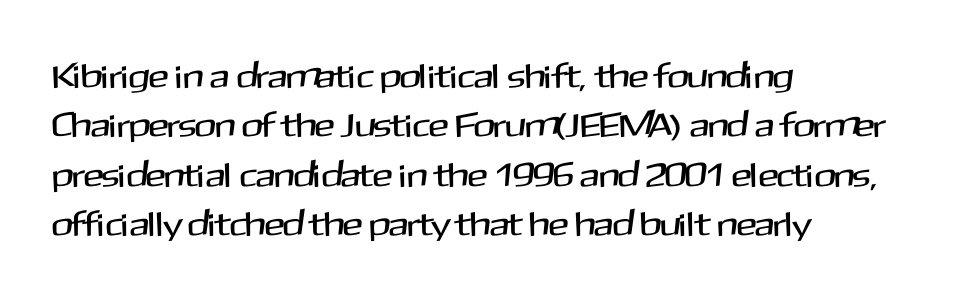
Q: Is the text italic (slanted)? A: No, it is upright.
Q: Is the typeface a serif or a sans-serif typeface? A: Sans-serif.
Q: Is the text underlined? A: No.
Q: How is the paragraph aligned? A: Left-aligned.
Q: Is the spacing between letters normal or unusually wide? A: Normal.
Q: Is the spacing between lines tight, normal or loose? A: Normal.
Q: Width (condensed, normal, or wide)? A: Normal.
Q: Stroke contrast? A: Medium.
Q: x-height? A: Medium.
Q: Monospaced? A: No.
